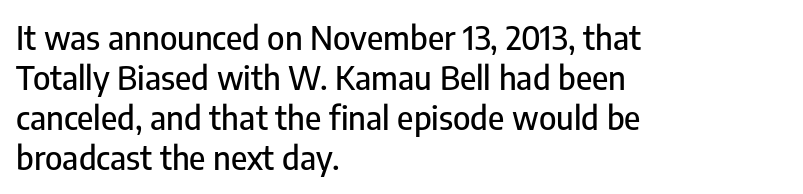
When letters stand straight like this, we call the style roman or upright. Unlike a traditional serif, this face leaves its strokes unadorned. The rendering uses natural spacing where letterforms have individual widths. Horizontal alignment here is leftward, the default for most running prose. Plain, unruled lines of type.
